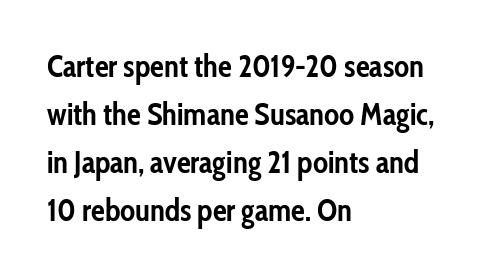
{"serif": "no", "italic": "no", "bold": "yes", "weight": "semibold", "width": "condensed", "stroke_contrast": "low", "x_height": "medium", "monospaced": "no", "underline": "no", "align": "left", "line_spacing": "normal", "line_spacing_ratio": 1.55, "letter_spacing": "normal", "letter_spacing_em": 0.0, "glyph_px": 31}
